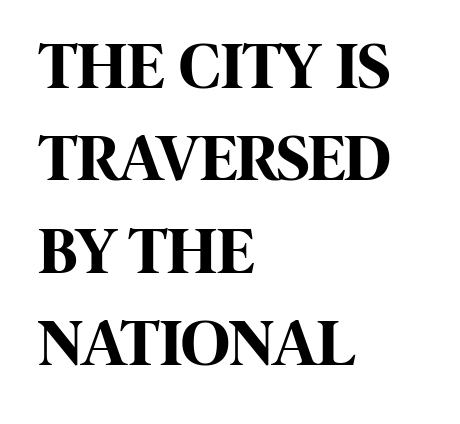
The image shows 67 px bold, condensed sans-serif type, upright; set left-aligned, normal line spacing (1.38x), normal letter spacing, not underlined; high stroke contrast and a large x-height.
